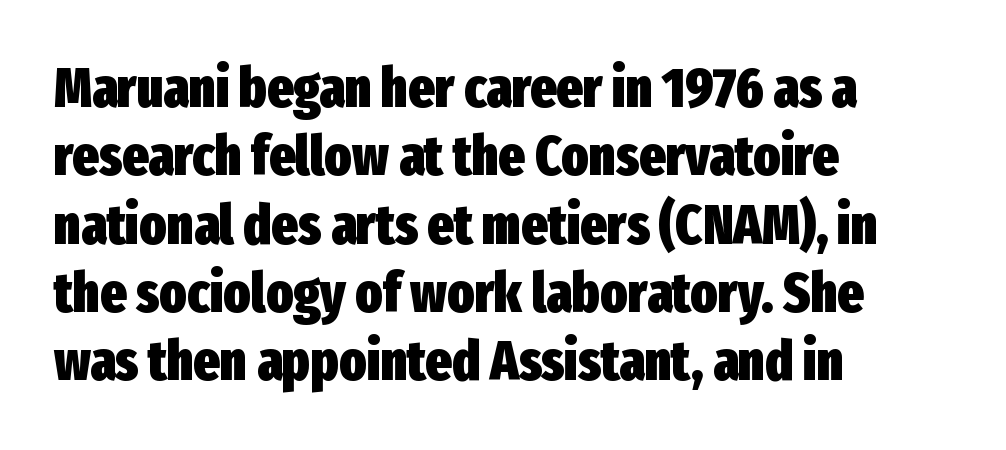
The image shows 56 px heavy, condensed sans-serif type, upright; set left-aligned, line spacing 1.22x, normal letter spacing, not underlined; low stroke contrast and a medium x-height.
